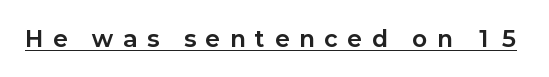
{"italic": "no", "bold": "yes", "underline": "yes", "letter_spacing": "wide", "letter_spacing_em": 0.46, "glyph_px": 22}
